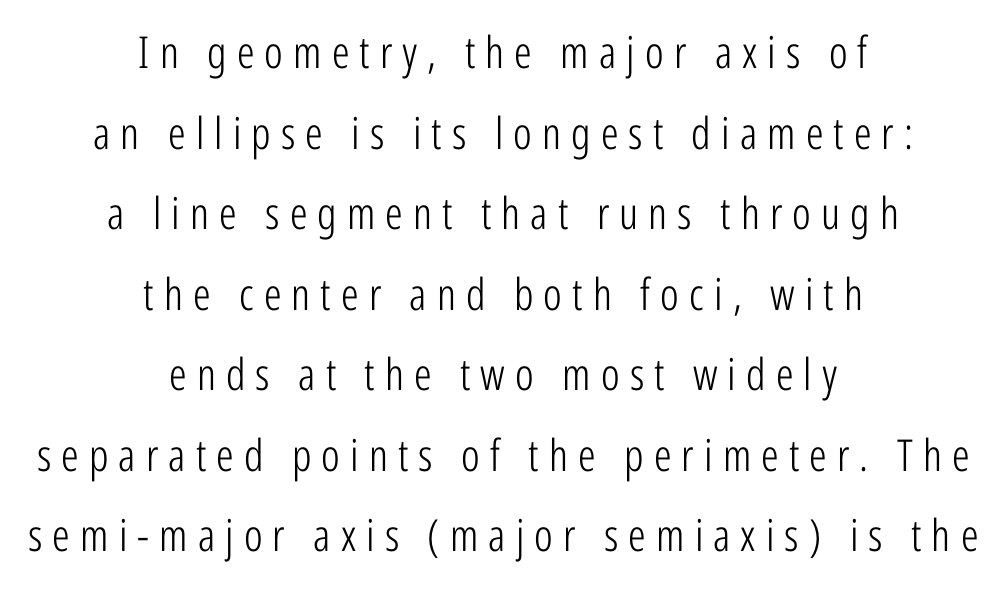
Weight: not bold — regular or lighter. Does the copy run flush right? No — it is centered line by line. A typesetter would mark this as roman, not italic. The passage shown is not underscored anywhere.
